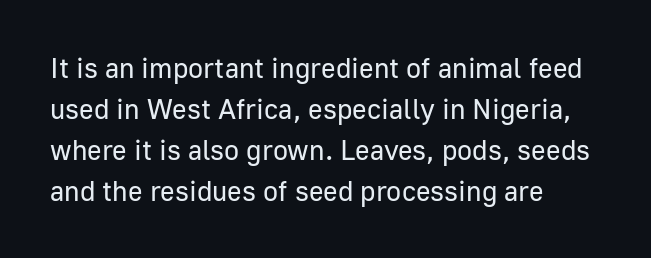
The image shows 28 px regular-weight sans-serif type, upright; set left-aligned, normal line spacing (1.46x), normal letter spacing, not underlined; low stroke contrast and a medium x-height.
